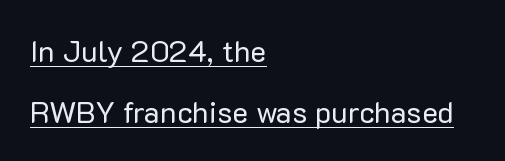
{"serif": "no", "italic": "no", "bold": "no", "weight": "regular", "width": "normal", "stroke_contrast": "low", "x_height": "medium", "monospaced": "no", "underline": "yes", "align": "left", "line_spacing": "loose", "line_spacing_ratio": 2.02, "letter_spacing": "normal", "letter_spacing_em": 0.0, "glyph_px": 30}
